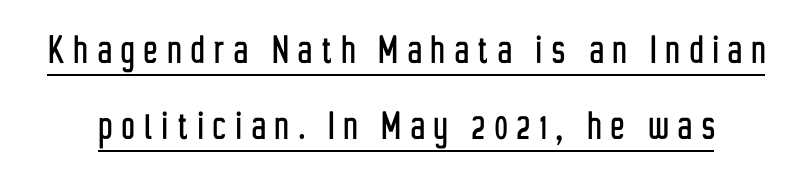
Loose tracking; the words dissolve into strings of separated letters. Are there feet on the stems? There aren't — it's a sans. This is roman type, the default non-slanted kind. Is this a fixed-width face? No — the glyphs have proportional, varying widths.
